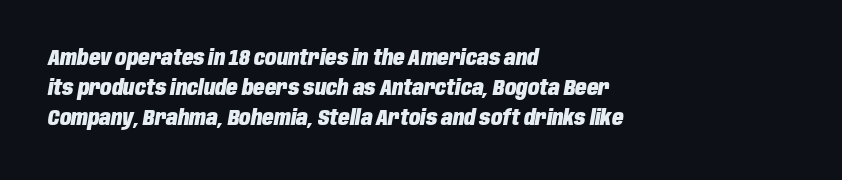
Thick stems and heavy bowls — unmistakably bold. Is the letter spacing exaggerated? No — it looks like the ordinary default. Every character sits at an angle, as italics do. Honestly, there is no underline to notice here at all. Interline gaps are of average width in this sample. Notice how the passage keeps a crisp vertical edge on the left only.
